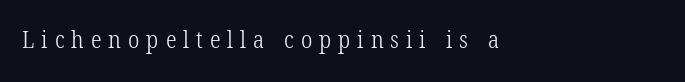
{"bold": "no", "underline": "no", "align": "left", "letter_spacing": "wide", "letter_spacing_em": 0.29, "glyph_px": 24}
